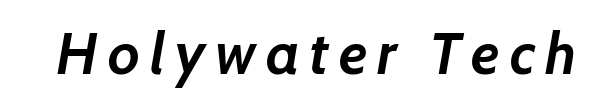
Q: Is the text bold? A: Yes.
Q: Is the text italic (slanted)? A: Yes, it leans right by about 7 degrees.
Q: Is the text underlined? A: No.
Q: Width (condensed, normal, or wide)? A: Normal.
Q: Stroke contrast? A: Low.
Q: x-height? A: Medium.
Q: Monospaced? A: No.
